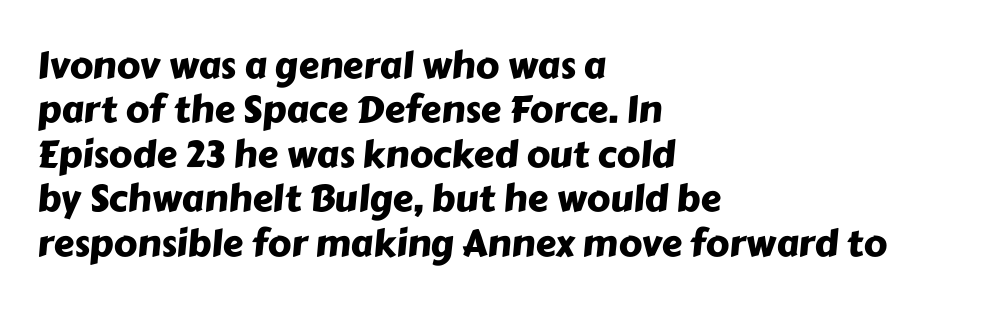
Left-aligned paragraph, ragged on the right. Looks like regular typesetting: each glyph gets only the width it needs. Words float on clear page, feet unadorned. To sum up the face: it is a sans, with no serifs.
